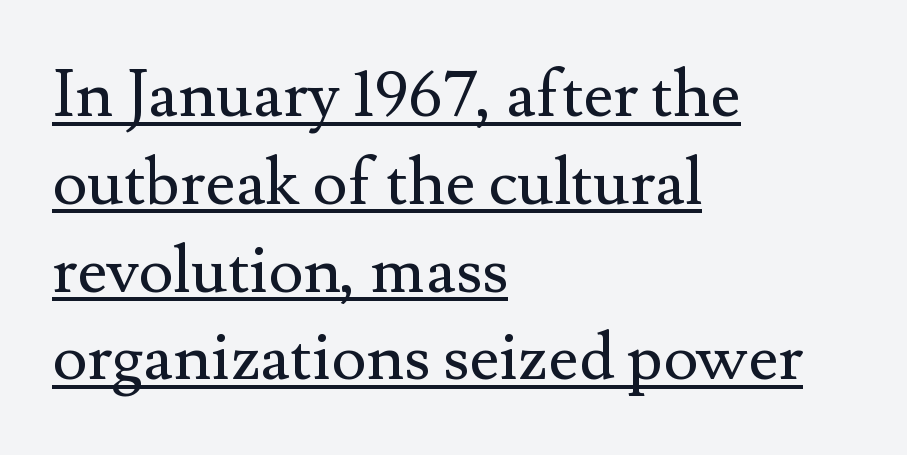
The image shows 66 px regular-weight serif type, upright; set left-aligned, normal line spacing (1.33x), normal letter spacing, underlined; medium stroke contrast and a small x-height.
